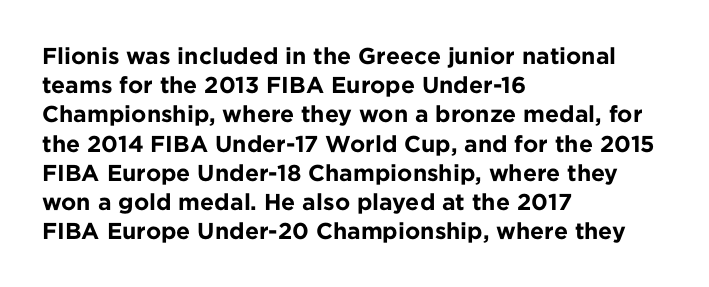
Q: Is the text bold? A: Yes.
Q: Is the text italic (slanted)? A: No, it is upright.
Q: Is the text underlined? A: No.
Q: How is the paragraph aligned? A: Left-aligned.
Q: Is the spacing between letters normal or unusually wide? A: Normal.
Q: Is the spacing between lines tight, normal or loose? A: Normal.
